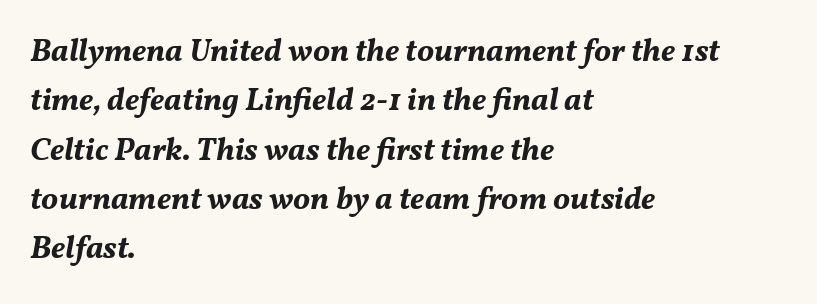
The compositor pushed each line to the left boundary. Characters follow at the spacing the type designer built in. Proportional: the letters do not fall into vertical columns. Does the leading feel generous? No, just average.
